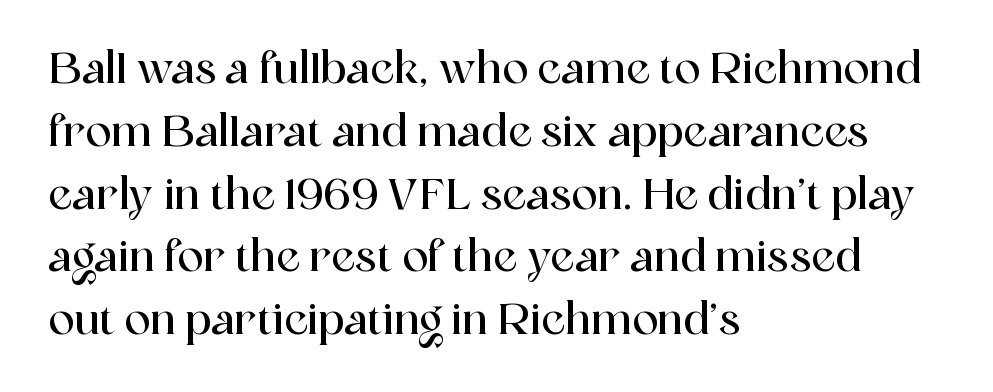
Honestly, the row spacing looks completely unremarkable. Posture: upright roman. The line texture is even and compact thanks to regular tracking. Spacing verdict: proportional, widths tailored to each character. Decoration check: the copy has no underline. These lines stack with their left ends in a neat column.
